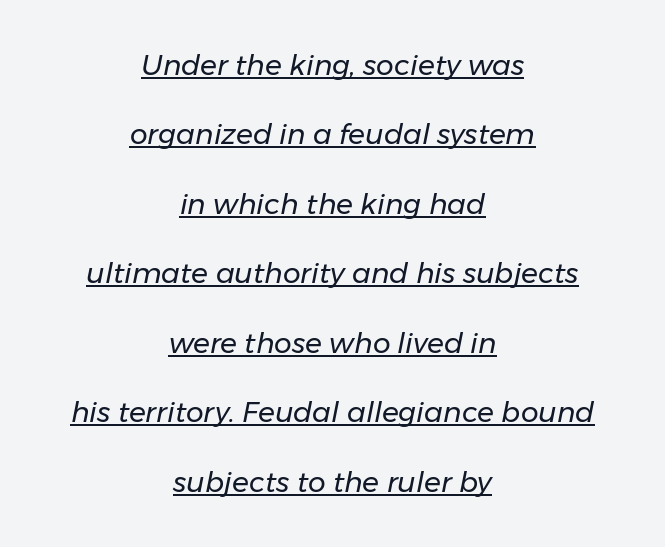
Q: Is the text bold? A: No.
Q: Is the text italic (slanted)? A: Yes, it leans right by about 11 degrees.
Q: Is the text underlined? A: Yes.
Q: How is the paragraph aligned? A: Centered.
Q: Is the spacing between letters normal or unusually wide? A: Normal.
Q: Is the spacing between lines tight, normal or loose? A: Loose.
Q: Width (condensed, normal, or wide)? A: Normal.
Q: Stroke contrast? A: Low.
Q: x-height? A: Medium.
Q: Monospaced? A: No.
